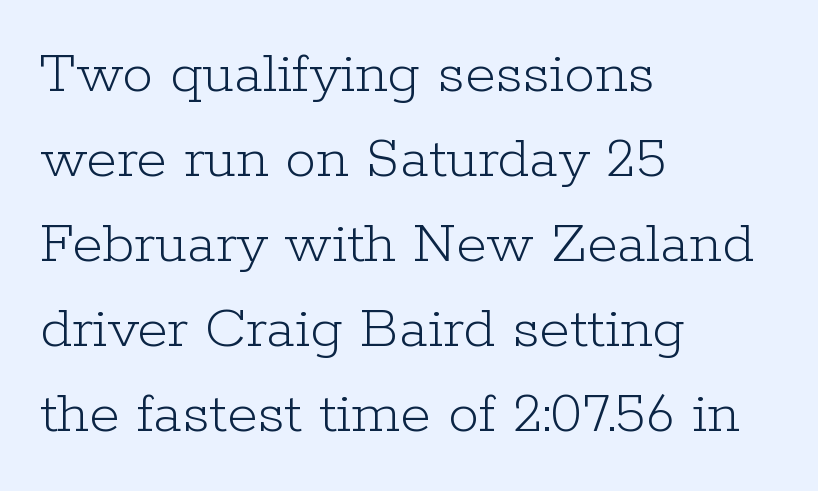
{"serif": "yes", "italic": "no", "bold": "no", "weight": "light", "width": "normal", "stroke_contrast": "low", "x_height": "medium", "monospaced": "no", "underline": "no", "align": "left", "line_spacing": "normal", "line_spacing_ratio": 1.37, "letter_spacing": "normal", "letter_spacing_em": 0.0, "glyph_px": 62}
